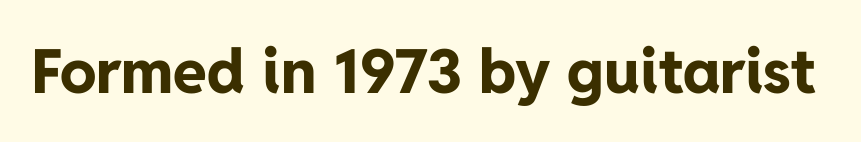
This sample uses plain, unmodified letter spacing. Bold? Absolutely — the strokes are thick and heavy. Note: no serifs on the glyphs. The type sits square on the baseline with zero lean. Plain, unruled lines of type.
